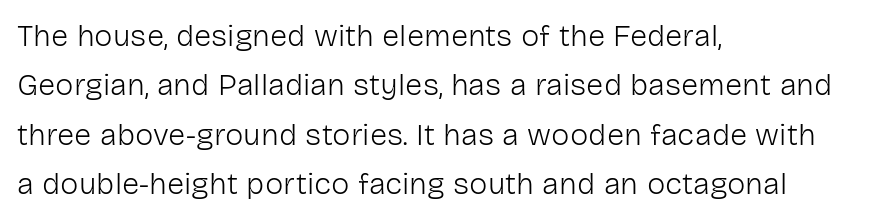
{"serif": "no", "italic": "no", "bold": "no", "weight": "light", "width": "normal", "stroke_contrast": "low", "x_height": "medium", "monospaced": "no", "underline": "no", "align": "left", "line_spacing": "normal", "line_spacing_ratio": 1.59, "letter_spacing": "normal", "letter_spacing_em": 0.0, "glyph_px": 31}
